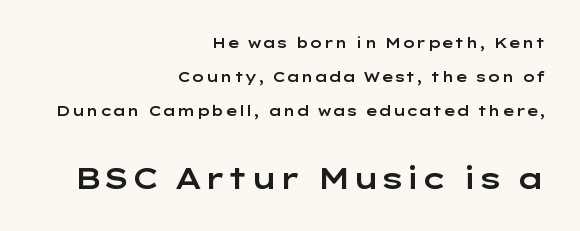
The image shows 29 px wide sans-serif type, upright; set right-aligned, loose line spacing (2.44x), normal letter spacing, not underlined; the second (bottom) block is 2.07x larger; low stroke contrast and a medium x-height.
